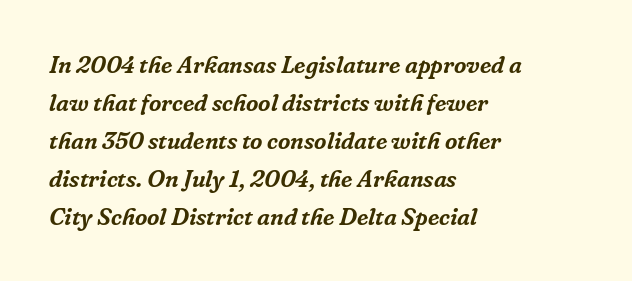
The image shows 24 px text type, italic (leaning right); set left-aligned, normal line spacing (1.58x), normal letter spacing, not underlined.
